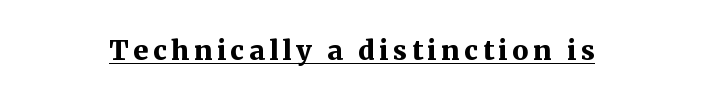
The image shows 27 px bold type, upright; set underlined.
